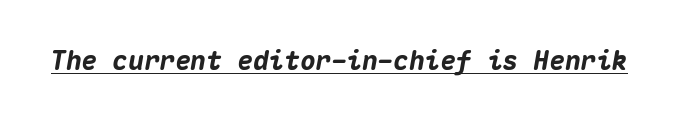
The image shows 26 px bold type, italic (leaning right); set normal letter spacing, underlined.
